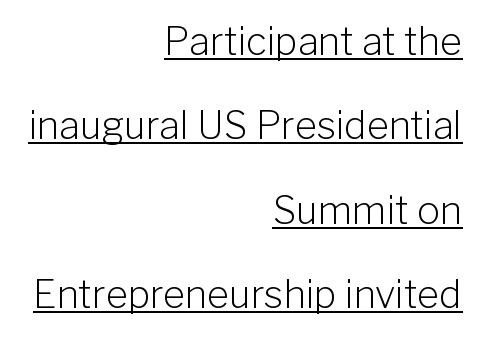
Visually the block forms a straight wall on the right and a jagged coastline on the left. Glyph-to-glyph distance matches everyday printed text. The glyphs in this specimen are sans serif. Vertical strokes here are truly vertical. You could not count columns in this text — the font is proportionally spaced. This sample carries an underscore along the baseline area.
